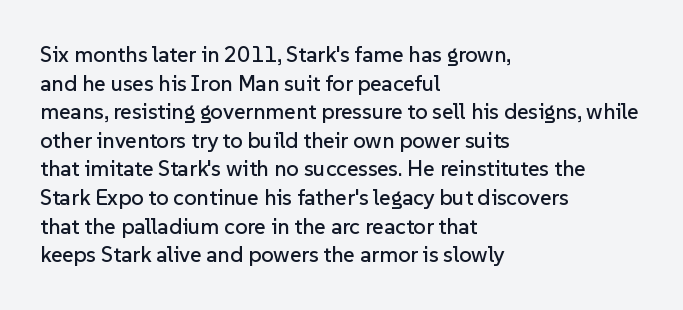
A normal amount of white space separates one row of letters from the next. Unmarked baselines from the first word to the last. These lines were composed using upright roman letters. Compared with typical body copy, the letter spacing here is the same. Line beginnings align vertically; line endings do not.
